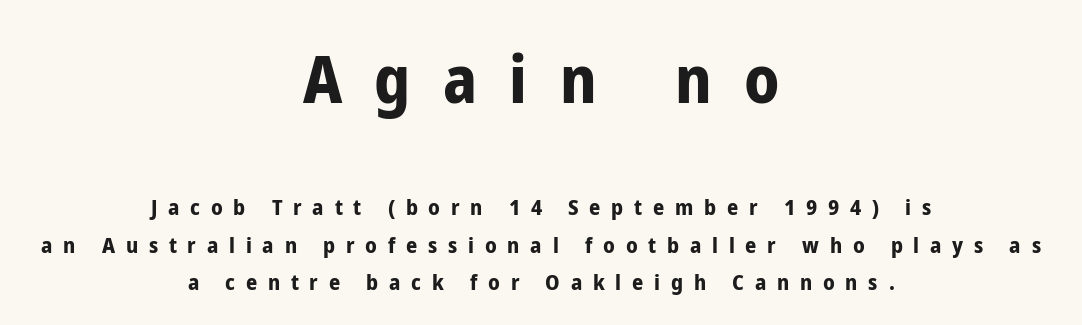
Nope, not italic — everything's standing straight. Type style note: lacks serifs. Layout note: lines centered. The lines sit at an ordinary, default distance from one another. You'd pick this weight for a headline — it's a proper bold. Type without underlining.
